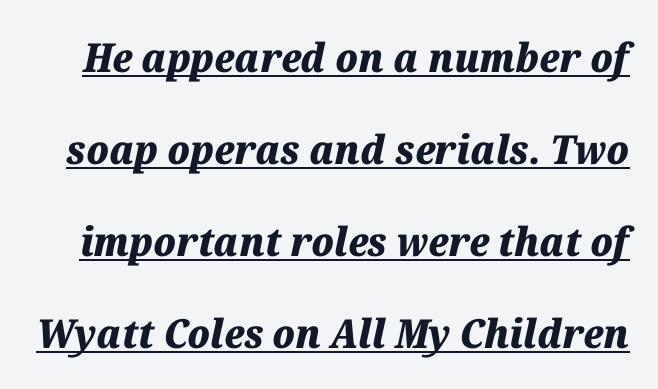
Its strokes are broad and dark, the hallmark of bold type. Vertically, the passage feels expansive, rows floating well apart. This is oblique type, the kind used for emphasis or titles. The letters advance in unequal steps, a hallmark of proportional type.
